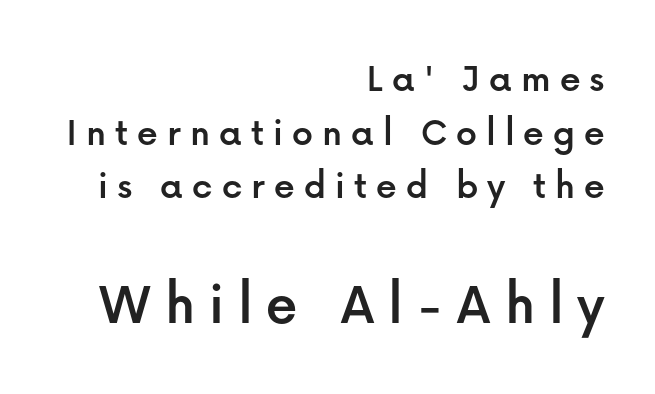
{"serif": "no", "italic": "no", "width": "normal", "stroke_contrast": "low", "x_height": "medium", "monospaced": "no", "underline": "no", "align": "right", "line_spacing": "normal", "line_spacing_ratio": 1.31, "letter_spacing": "wide", "letter_spacing_em": 0.22, "larger_block": "second", "size_ratio": 1.51, "glyph_px": 62}
